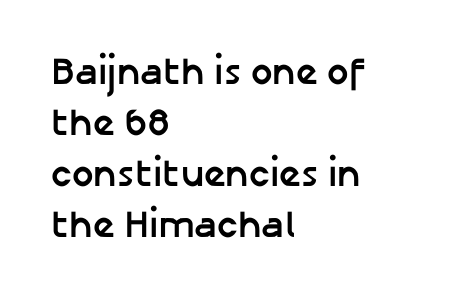
Check where the strokes stop: nothing finishes them off — pure sans. Bold? Absolutely — the strokes are thick and heavy. The setting favours the left margin, as ordinary paragraphs usually do. This is the regular roman posture of the typeface. Beneath every word, the page is bare.
